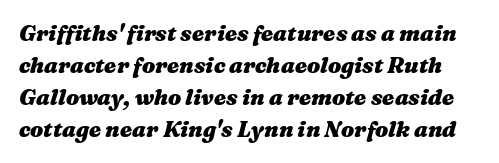
{"italic": "yes", "lean": "right", "slant_degrees": 16, "bold": "yes", "underline": "no", "line_spacing": "normal", "line_spacing_ratio": 1.46, "letter_spacing": "normal", "letter_spacing_em": 0.0, "glyph_px": 22}
